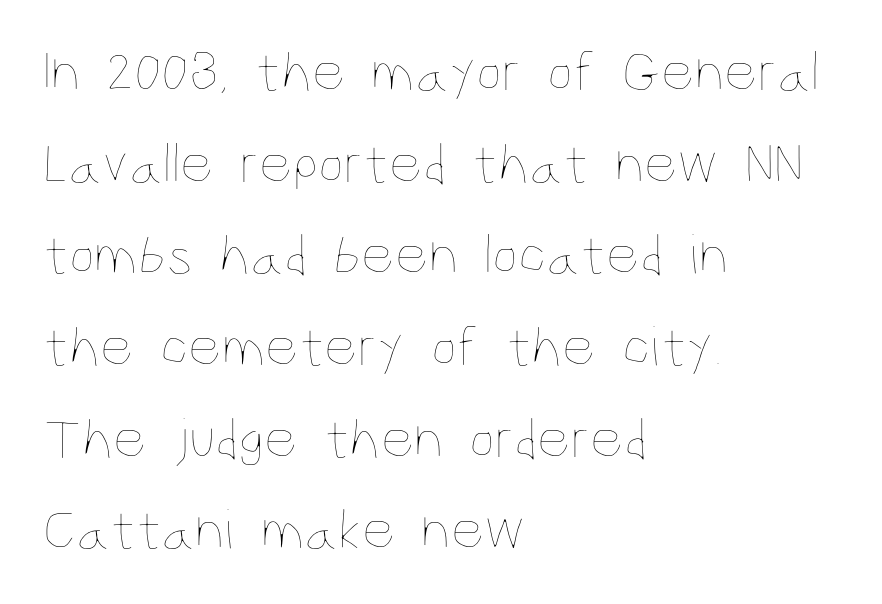
{"italic": "no", "bold": "no", "weight": "thin", "width": "condensed", "stroke_contrast": "low", "x_height": "large", "monospaced": "no", "underline": "no", "align": "left", "line_spacing": "normal", "line_spacing_ratio": 1.58, "letter_spacing": "normal", "letter_spacing_em": 0.0, "glyph_px": 58}
